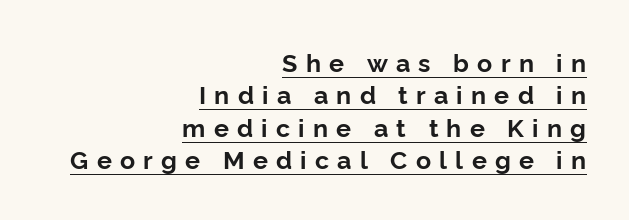
The image shows 25 px bold type, upright; set right-aligned, normal line spacing (1.3x), unusually wide letter spacing (+0.33 em), underlined.
